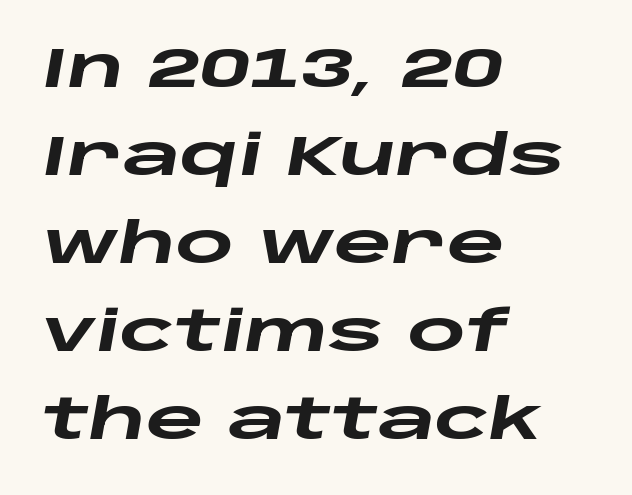
{"italic": "yes", "lean": "right", "slant_degrees": 10, "bold": "yes", "weight": "heavy", "width": "wide", "stroke_contrast": "low", "x_height": "large", "monospaced": "no", "underline": "no", "align": "left", "line_spacing": "normal", "line_spacing_ratio": 1.57, "letter_spacing": "normal", "letter_spacing_em": 0.0, "glyph_px": 56}
